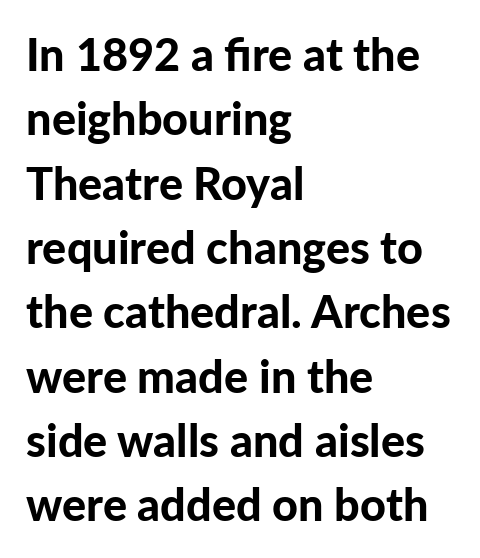
The area under the type is left untouched. What's the leading like? Ordinary, nothing unusual. This is the regular roman posture of the typeface. This sample uses a sans-serif face. Line beginnings align vertically; line endings do not. The face used here is proportionally spaced, like ordinary book or web type.
